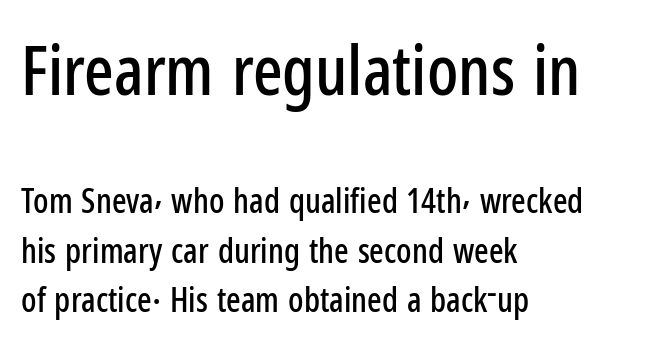
The image shows 69 px condensed sans-serif type, upright; set left-aligned, normal line spacing (1.45x), normal letter spacing, not underlined; the first (top) block is 2.03x larger; low stroke contrast and a medium x-height.
